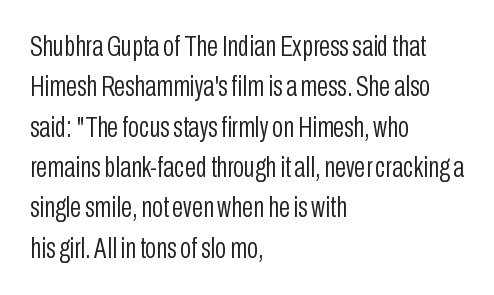
The image shows 29 px light, condensed sans-serif type, upright; set left-aligned, normal line spacing (1.39x), normal letter spacing, not underlined; low stroke contrast and a medium x-height.
